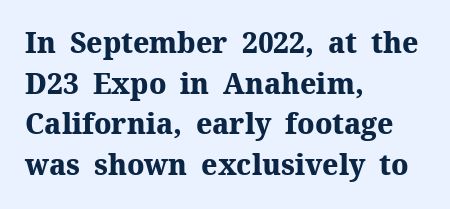
The image shows 28 px heavy serif type, upright; set left-aligned, normal line spacing (1.45x), normal letter spacing, not underlined; medium stroke contrast and a medium x-height.
